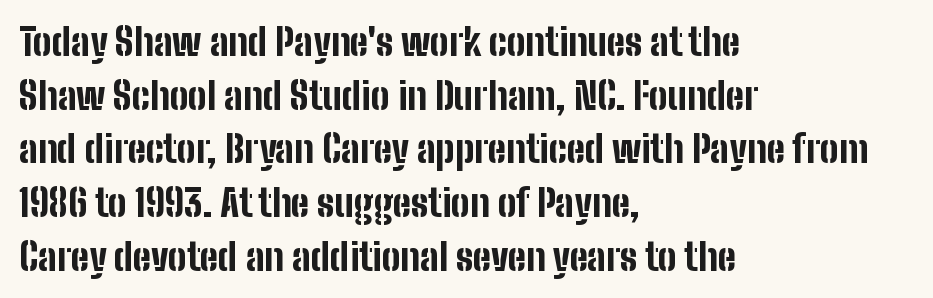
{"serif": "no", "italic": "no", "bold": "yes", "weight": "bold", "width": "condensed", "stroke_contrast": "low", "x_height": "medium", "monospaced": "no", "underline": "no", "align": "left", "line_spacing": "normal", "line_spacing_ratio": 1.45, "letter_spacing": "normal", "letter_spacing_em": 0.0, "glyph_px": 37}
